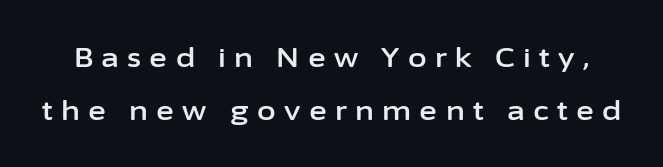
{"italic": "no", "underline": "no", "line_spacing": "loose", "line_spacing_ratio": 1.95, "letter_spacing": "wide", "letter_spacing_em": 0.31, "glyph_px": 27}
